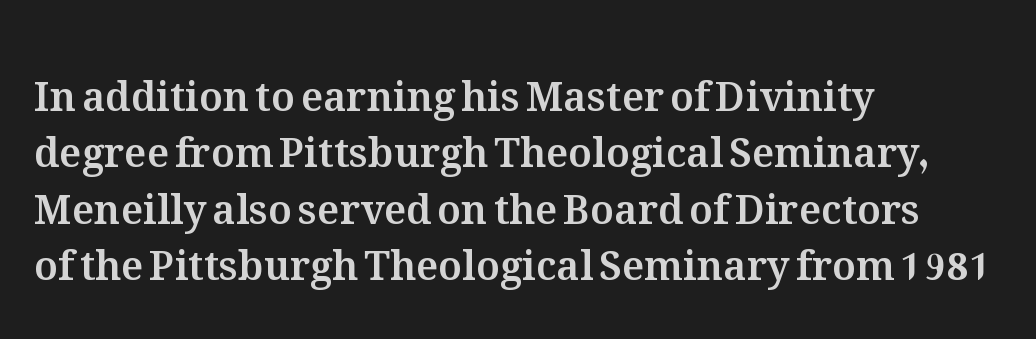
The image shows 40 px text type, upright; set left-aligned, normal line spacing (1.41x), normal letter spacing, not underlined; medium stroke contrast and a medium x-height.
